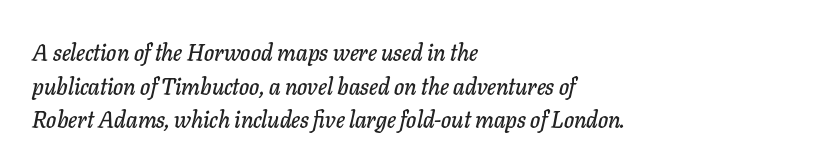
{"italic": "yes", "lean": "right", "slant_degrees": 11, "underline": "no", "align": "left", "line_spacing": "normal", "line_spacing_ratio": 1.46, "letter_spacing": "normal", "letter_spacing_em": 0.0, "glyph_px": 23}
